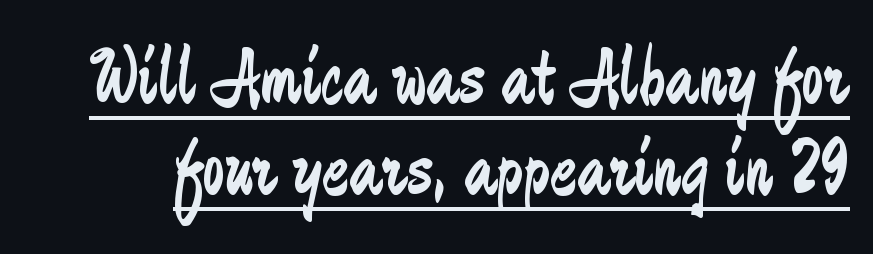
Q: Is the text bold? A: No.
Q: Is the text italic (slanted)? A: Yes.
Q: Is the typeface a serif or a sans-serif typeface? A: Sans-serif.
Q: Is the text underlined? A: Yes.
Q: Is the spacing between letters normal or unusually wide? A: Normal.
Q: Is the spacing between lines tight, normal or loose? A: Tight.
Q: Width (condensed, normal, or wide)? A: Condensed.
Q: Stroke contrast? A: Low.
Q: x-height? A: Small.
Q: Monospaced? A: No.
